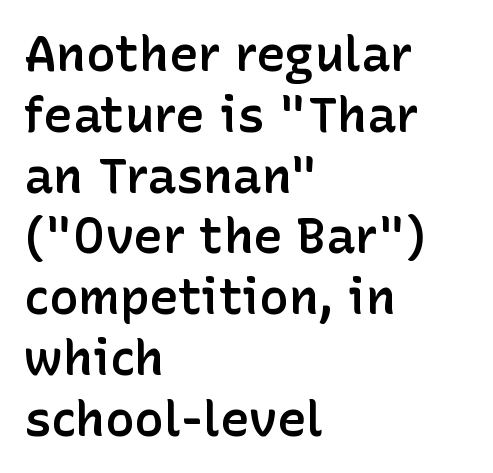
The image shows 49 px semibold sans-serif type, upright; set left-aligned, line spacing 1.24x, normal letter spacing, not underlined; low stroke contrast and a medium x-height.
